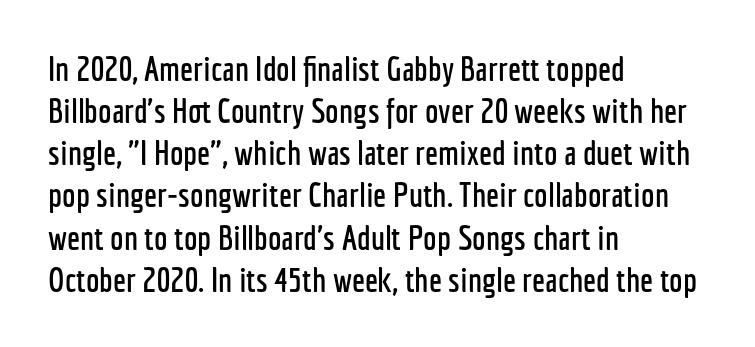
{"serif": "no", "italic": "no", "width": "condensed", "stroke_contrast": "low", "x_height": "medium", "monospaced": "no", "underline": "no", "align": "left", "line_spacing_ratio": 1.24, "letter_spacing": "normal", "letter_spacing_em": 0.0, "glyph_px": 34}
